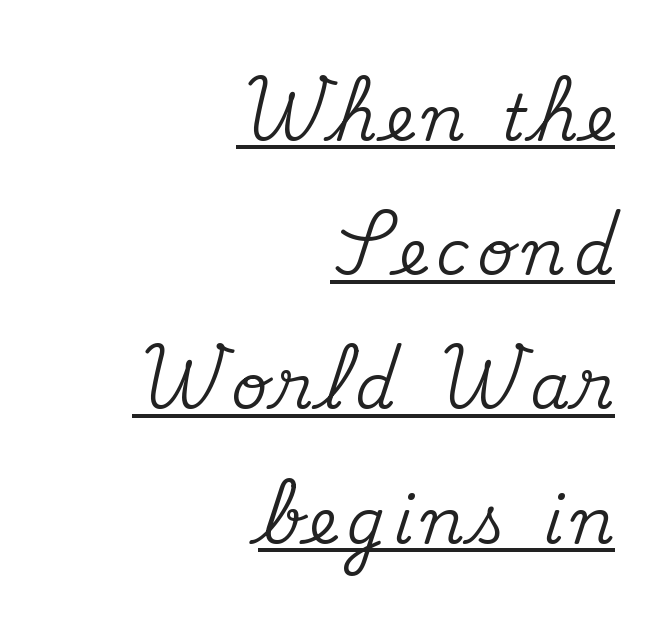
Leading: increased. Is the block centered? No — it sits flush against the right margin. The typesetter has applied underlining to the passage shown.
